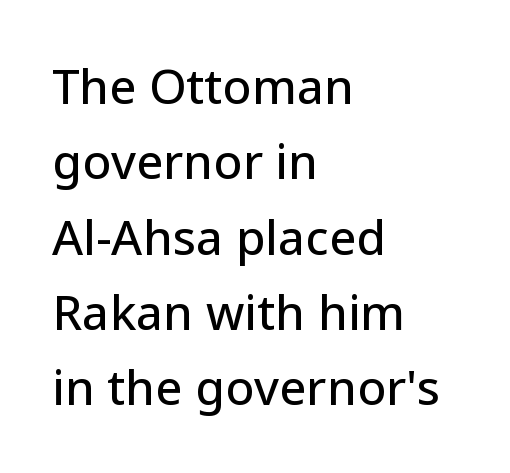
The image shows 48 px sans-serif type, upright; set left-aligned, normal line spacing (1.57x), normal letter spacing, not underlined; low stroke contrast and a medium x-height.
